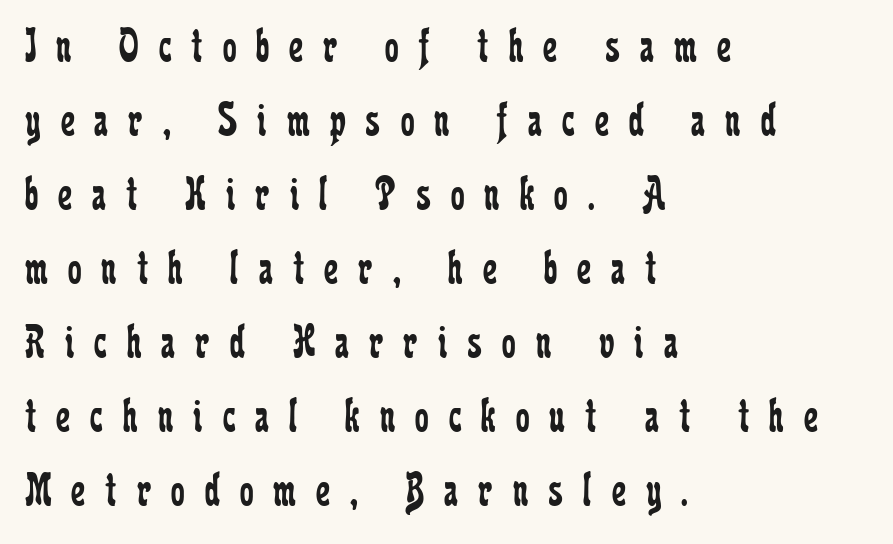
Q: Is the text bold? A: No.
Q: Is the text italic (slanted)? A: No, it is upright.
Q: Is the typeface a serif or a sans-serif typeface? A: Serif.
Q: Is the text underlined? A: No.
Q: How is the paragraph aligned? A: Left-aligned.
Q: Is the spacing between letters normal or unusually wide? A: Unusually wide.
Q: Is the spacing between lines tight, normal or loose? A: Normal.
Q: Width (condensed, normal, or wide)? A: Condensed.
Q: Stroke contrast? A: Low.
Q: x-height? A: Medium.
Q: Monospaced? A: No.
